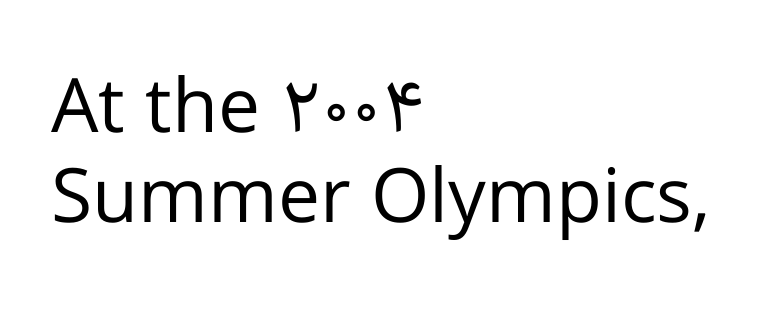
The image shows 75 px regular-weight sans-serif type, upright; set left-aligned, line spacing 1.2x, normal letter spacing, not underlined; low stroke contrast and a medium x-height.
